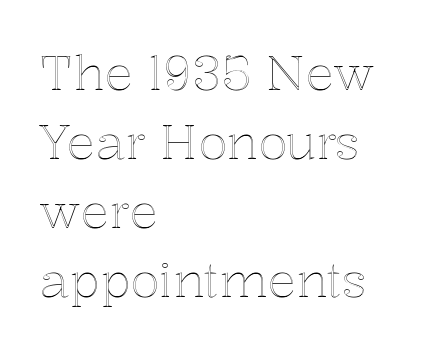
{"italic": "no", "width": "normal", "x_height": "medium", "monospaced": "no", "underline": "no", "align": "left", "line_spacing": "normal", "line_spacing_ratio": 1.44, "letter_spacing": "normal", "letter_spacing_em": 0.0, "glyph_px": 48}
